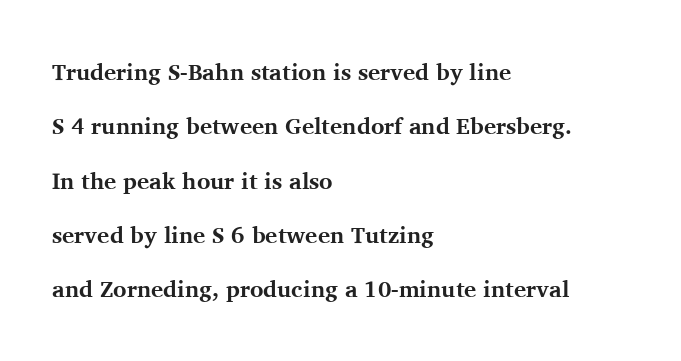
The image shows 23 px bold type, upright; set left-aligned, loose line spacing (2.36x), normal letter spacing, not underlined.
